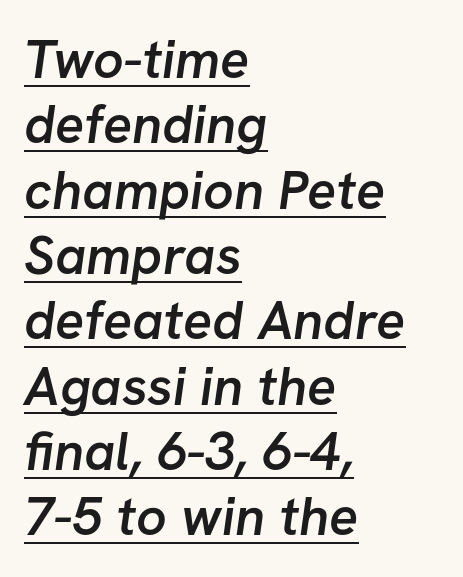
Q: Is the text bold? A: Semi-bold.
Q: Is the typeface a serif or a sans-serif typeface? A: Sans-serif.
Q: Is the text underlined? A: Yes.
Q: How is the paragraph aligned? A: Left-aligned.
Q: Is the spacing between letters normal or unusually wide? A: Normal.
Q: Width (condensed, normal, or wide)? A: Normal.
Q: Stroke contrast? A: Low.
Q: x-height? A: Medium.
Q: Monospaced? A: No.
